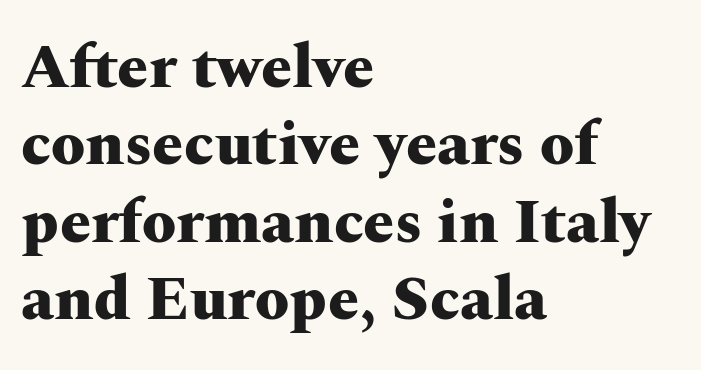
Q: Is the text bold? A: Yes.
Q: Is the text italic (slanted)? A: No, it is upright.
Q: Is the typeface a serif or a sans-serif typeface? A: Serif.
Q: Is the text underlined? A: No.
Q: How is the paragraph aligned? A: Left-aligned.
Q: Is the spacing between letters normal or unusually wide? A: Normal.
Q: Is the spacing between lines tight, normal or loose? A: Normal.
Q: Width (condensed, normal, or wide)? A: Wide.
Q: Stroke contrast? A: Medium.
Q: x-height? A: Medium.
Q: Monospaced? A: No.
